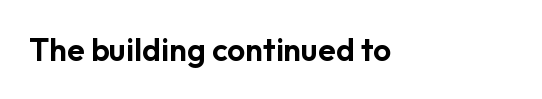
The image shows 32 px sans-serif type, upright; set left-aligned, normal letter spacing, not underlined; low stroke contrast and a medium x-height.
